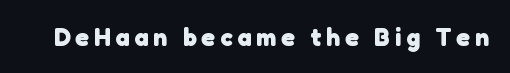
Observe the wide spacing: letters keep a clear distance from each other. The passage shown is emphatically bold. The passage shown is not underscored anywhere.
